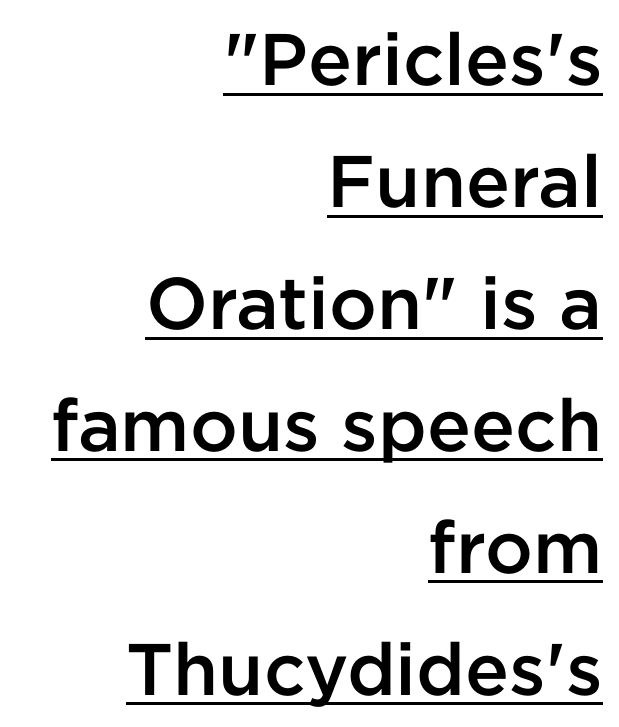
Style check: upright. Does a line run under the words? Yes, clearly. These lines are rendered in a variable-pitch font. All the whitespace from short lines collects on the left. Leading matches the norm, producing a regular column. I'd call this a sans setting — the letters go barefoot.
